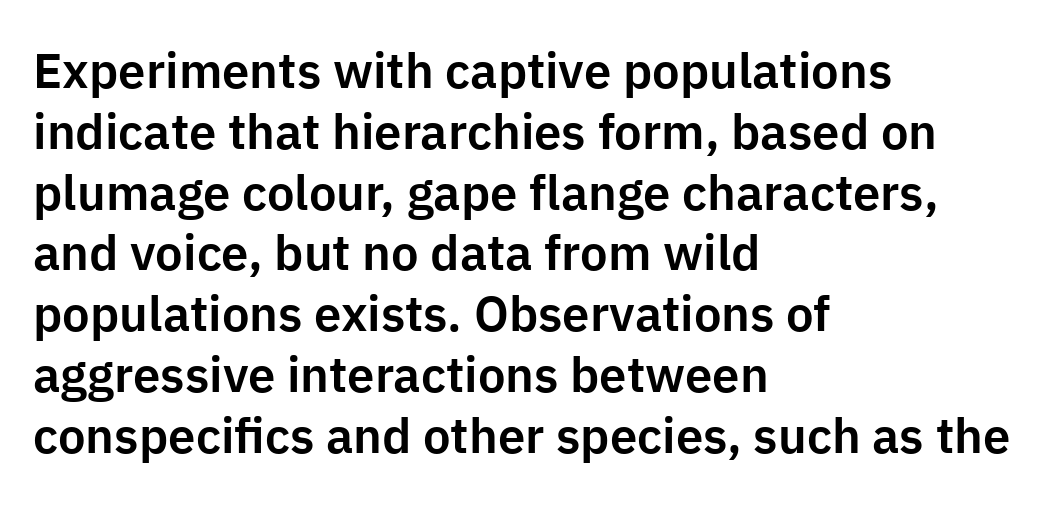
{"serif": "no", "italic": "no", "width": "normal", "stroke_contrast": "low", "x_height": "medium", "monospaced": "no", "underline": "no", "align": "left", "line_spacing_ratio": 1.24, "letter_spacing": "normal", "letter_spacing_em": 0.0, "glyph_px": 49}
